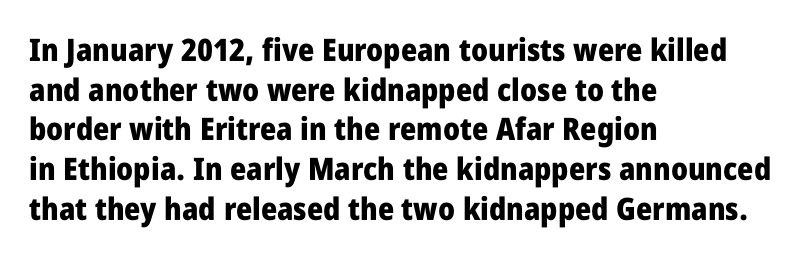
Q: Is the text bold? A: Yes.
Q: Is the text italic (slanted)? A: No, it is upright.
Q: Is the typeface a serif or a sans-serif typeface? A: Sans-serif.
Q: Is the text underlined? A: No.
Q: How is the paragraph aligned? A: Left-aligned.
Q: Is the spacing between letters normal or unusually wide? A: Normal.
Q: Is the spacing between lines tight, normal or loose? A: Normal.
Q: Width (condensed, normal, or wide)? A: Condensed.
Q: Stroke contrast? A: Low.
Q: x-height? A: Large.
Q: Monospaced? A: No.
